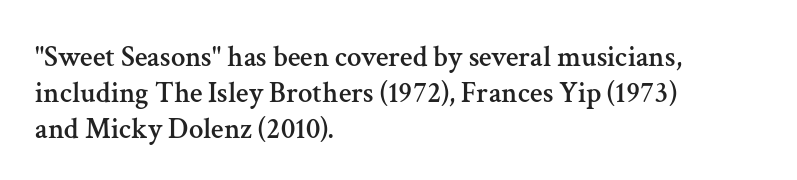
The image shows 29 px serif type, upright; set left-aligned, line spacing 1.24x, normal letter spacing, not underlined; medium stroke contrast and a medium x-height.
